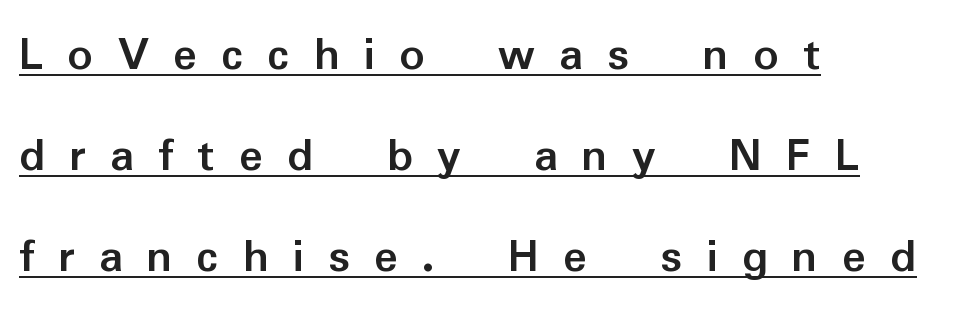
The image shows 50 px semibold sans-serif type, upright; set left-aligned, loose line spacing (2.02x), unusually wide letter spacing (+0.48 em), underlined; low stroke contrast and a medium x-height.
